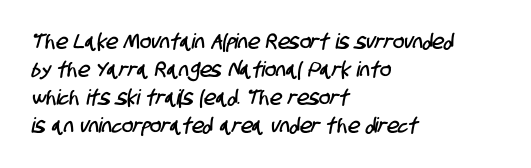
The rag falls on the right side of this text block. The baseline area is clear. Vertically, the passage feels balanced, rows spaced as you'd expect. Short note: letters normally spaced.
